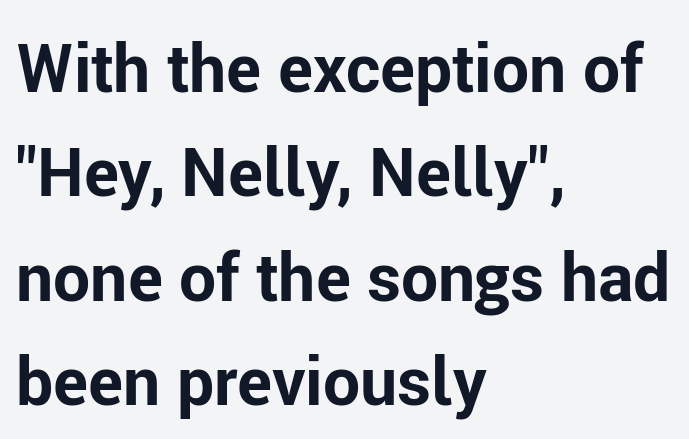
{"serif": "no", "italic": "no", "bold": "yes", "weight": "bold", "width": "normal", "stroke_contrast": "low", "x_height": "medium", "monospaced": "no", "underline": "no", "align": "left", "line_spacing": "normal", "line_spacing_ratio": 1.58, "letter_spacing": "normal", "letter_spacing_em": 0.0, "glyph_px": 66}
